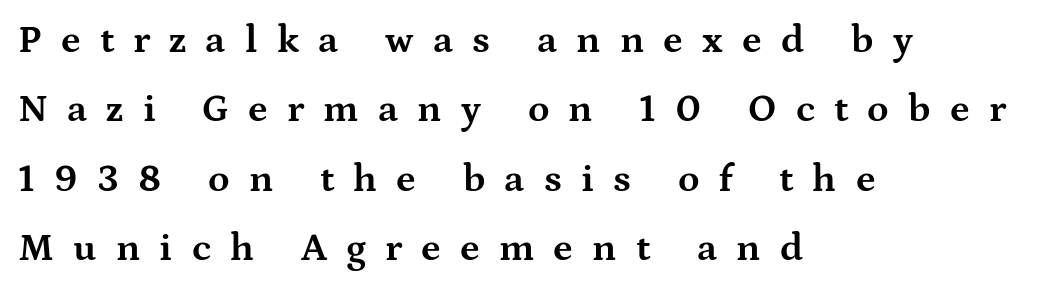
{"serif": "yes", "italic": "no", "bold": "yes", "weight": "bold", "width": "wide", "stroke_contrast": "medium", "x_height": "medium", "monospaced": "no", "underline": "no", "align": "left", "line_spacing_ratio": 1.78, "letter_spacing": "wide", "letter_spacing_em": 0.49, "glyph_px": 39}
